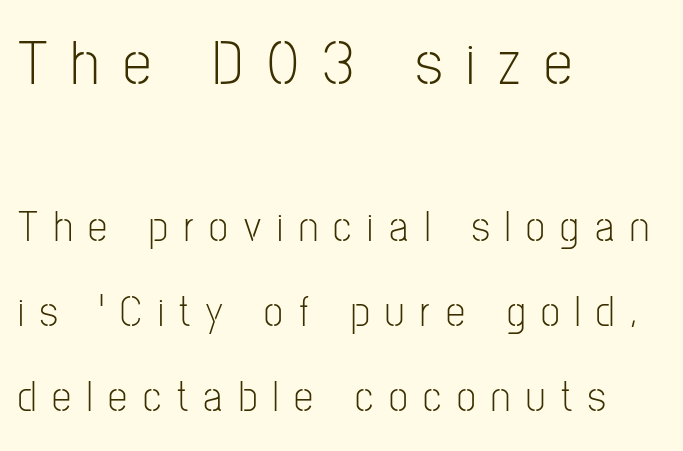
The image shows 64 px light, condensed sans-serif type, upright; set left-aligned, loose line spacing (1.98x), unusually wide letter spacing (+0.37 em), not underlined; the first (top) block is 1.49x larger; low stroke contrast and a medium x-height.
